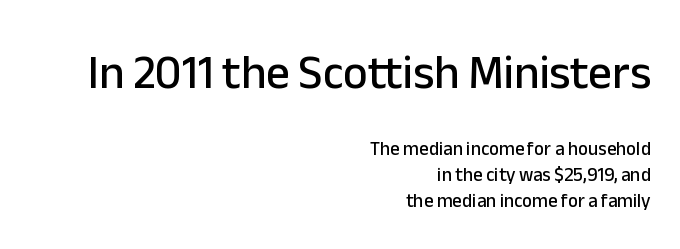
Unmarked baselines from the first word to the last. Look at the tracking — it's just the regular setting, nothing added. Note: no serifs on the glyphs. Compare the two chunks: the upper has the greater cap height. Is this a fixed-width face? No — the glyphs have proportional, varying widths.
